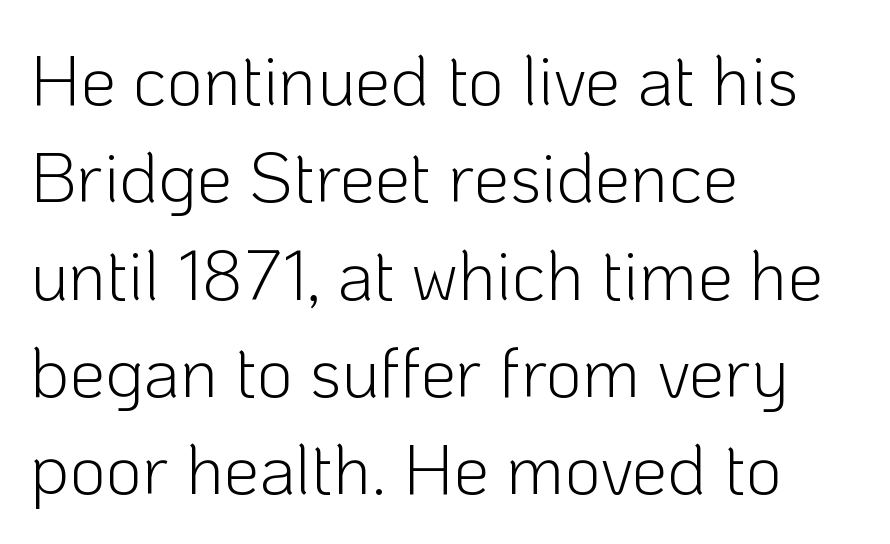
The image shows 71 px light sans-serif type, upright; set left-aligned, normal line spacing (1.37x), normal letter spacing, not underlined; low stroke contrast and a medium x-height.
